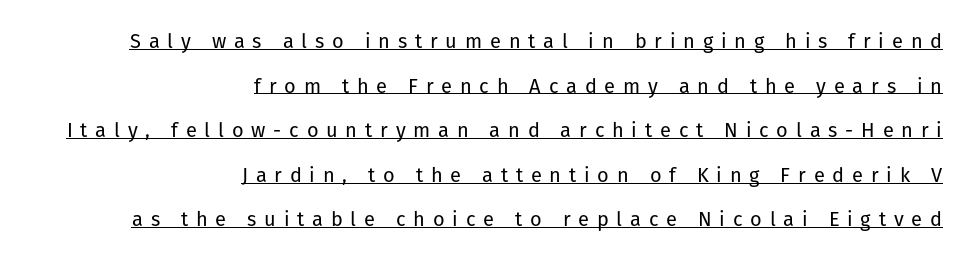
Substantial extra tracking has been applied to these lines. Is there an underline? Yes — a line sits under the letters. Successive baselines arrive slowly, with a big drop between each. On a weight scale, this lands at 450 or below. Does the copy run flush right? Yes — the right margin is perfectly even. The specimen reads as upright at a glance.
